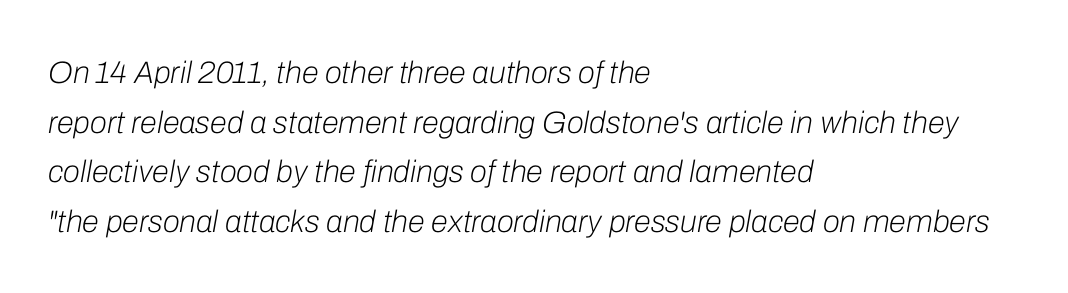
The rows are spaced the way most documents space them. Proportional: the letters do not fall into vertical columns. The space directly below the letters is spotless. Leftover space on each line is placed entirely after the last word. Default kerning and tracking; the words read as compact shapes.
